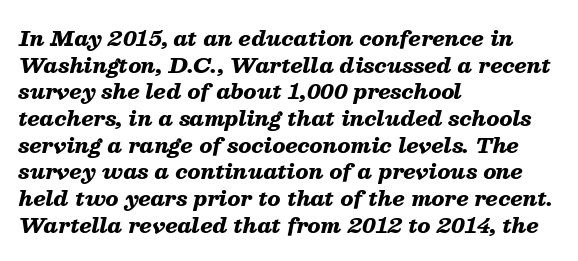
Q: Is the text bold? A: Yes.
Q: Is the text italic (slanted)? A: Yes, it leans right by about 13 degrees.
Q: Is the text underlined? A: No.
Q: How is the paragraph aligned? A: Left-aligned.
Q: Is the spacing between letters normal or unusually wide? A: Normal.
Q: Is the spacing between lines tight, normal or loose? A: Normal.
